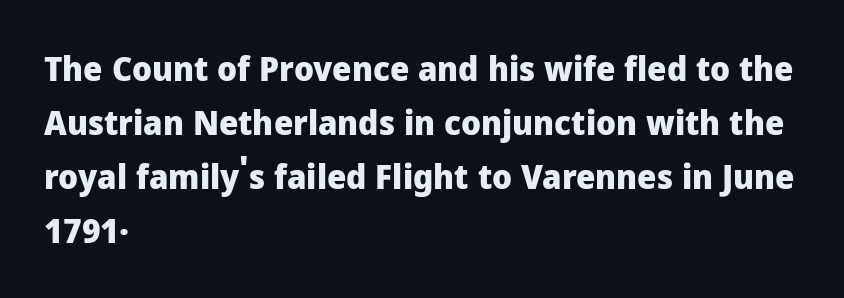
{"serif": "no", "italic": "no", "bold": "yes", "weight": "heavy", "width": "normal", "stroke_contrast": "low", "x_height": "medium", "monospaced": "no", "underline": "no", "align": "left", "line_spacing": "normal", "line_spacing_ratio": 1.59, "letter_spacing": "normal", "letter_spacing_em": 0.0, "glyph_px": 34}
